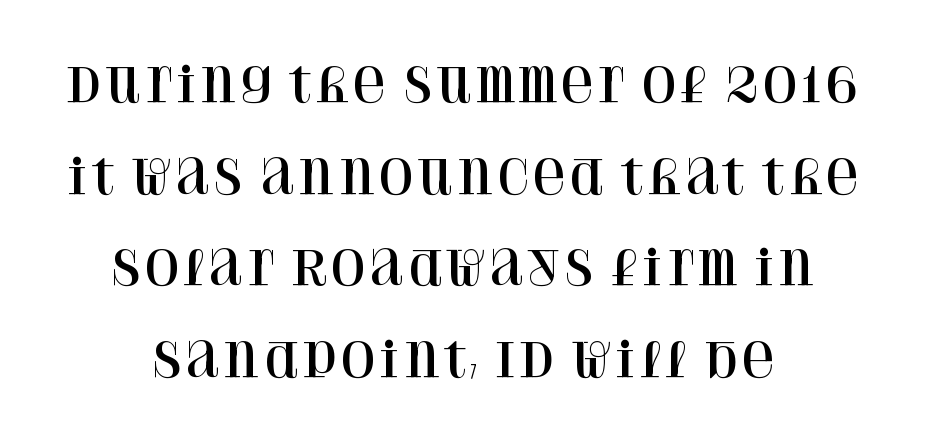
{"serif": "yes", "italic": "no", "width": "normal", "stroke_contrast": "high", "x_height": "large", "monospaced": "no", "underline": "no", "align": "center", "line_spacing": "loose", "line_spacing_ratio": 1.99, "letter_spacing": "normal", "letter_spacing_em": 0.0, "glyph_px": 46}
